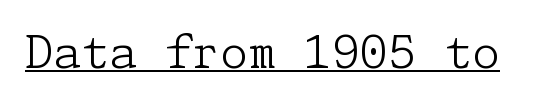
The image shows 45 px light serif type, upright; set normal letter spacing, underlined; low stroke contrast and a medium x-height.
